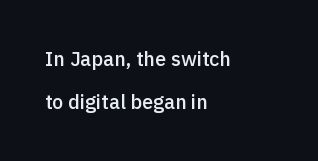
Each glyph is drawn with semibold strokes, heavier than normal yet not fully bold. Clear beneath every line of the passage. If you drew a ruler down the left edge, every line would touch it. Regarding leading, the lines here are spaced well apart. No extra tracking has been applied to these lines. Italic? Not at all — the glyphs are vertical.
